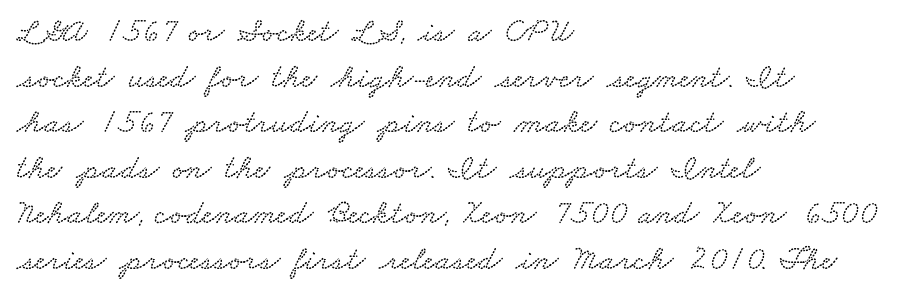
Every row of glyphs begins at an identical x-position on the left. Clear beneath every line of the passage. In terms of letterspacing, this is plain default setting. Horizontal bands of white between lines are of average thickness.
